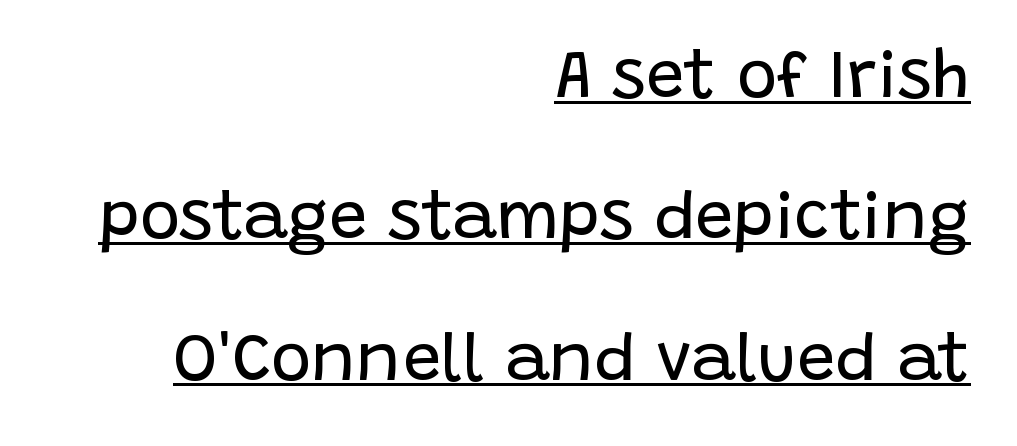
Q: Is the text bold? A: No.
Q: Is the text italic (slanted)? A: No, it is upright.
Q: Is the typeface a serif or a sans-serif typeface? A: Sans-serif.
Q: Is the text underlined? A: Yes.
Q: How is the paragraph aligned? A: Right-aligned.
Q: Is the spacing between letters normal or unusually wide? A: Normal.
Q: Is the spacing between lines tight, normal or loose? A: Loose.
Q: Width (condensed, normal, or wide)? A: Normal.
Q: Stroke contrast? A: Low.
Q: x-height? A: Large.
Q: Monospaced? A: No.
